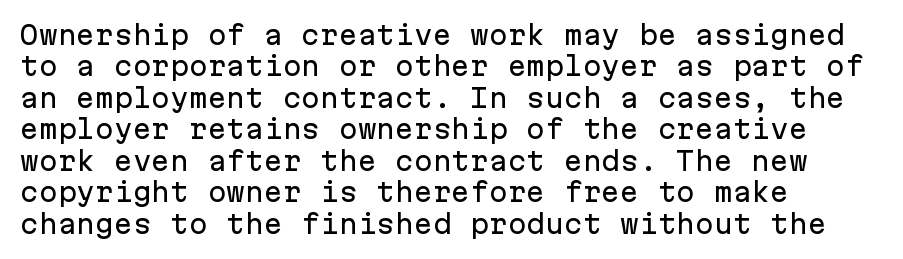
The space directly below the letters is spotless. Whoever set this chose a conventional vertical rhythm. The typesetter chose a ragged-right arrangement here. Posture: straight, roman, zero tilt. Standard letterfit; no display-style spreading of the glyphs.
